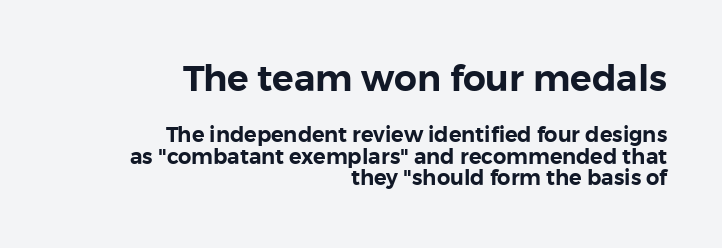
The image shows 36 px sans-serif type, upright; set right-aligned, tight line spacing (1.03x), normal letter spacing, not underlined; the first (top) block is 1.71x larger; low stroke contrast and a medium x-height.
